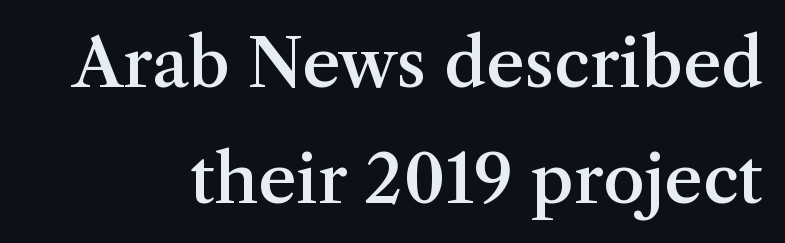
I'd describe the lettering as semibold — firm but not a full bold. The letters advance in unequal steps, a hallmark of proportional type. Quick note: underline off. Serifs: yes, visible at the terminals of the letterforms. Spacing between characters is what you'd get straight out of the box. Posture: vertical.
